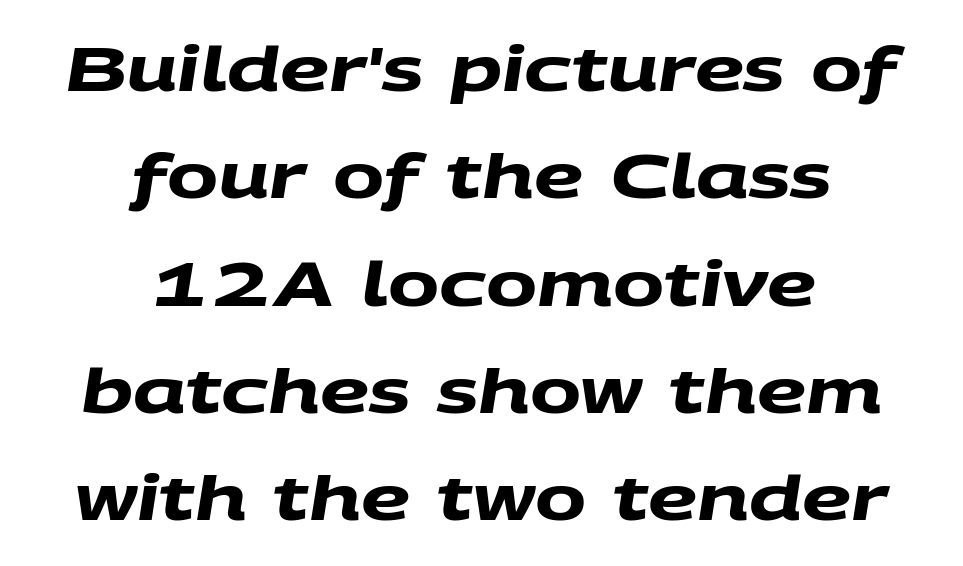
{"serif": "no", "bold": "yes", "weight": "heavy", "width": "wide", "stroke_contrast": "medium", "x_height": "large", "monospaced": "no", "underline": "no", "align": "center", "line_spacing_ratio": 1.76, "letter_spacing": "normal", "letter_spacing_em": 0.0, "glyph_px": 61}
